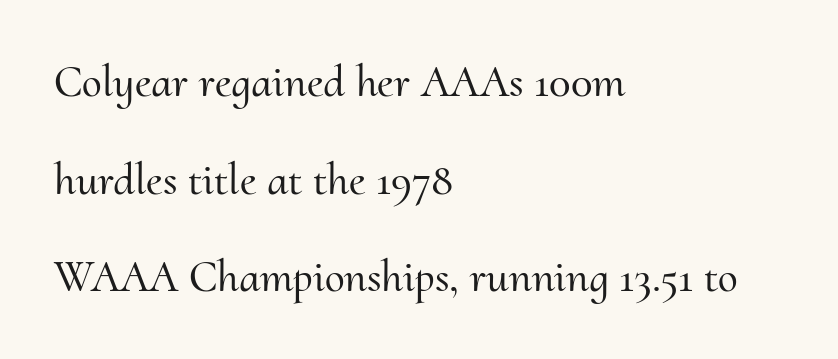
The image shows 45 px serif type, upright; set left-aligned, loose line spacing (2.17x), normal letter spacing, not underlined; medium stroke contrast and a small x-height.
